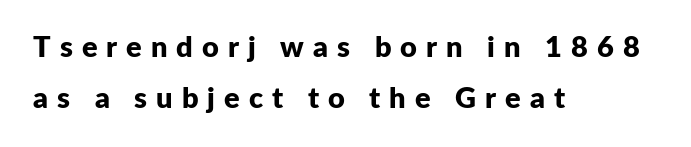
Q: Is the text bold? A: Yes.
Q: Is the text italic (slanted)? A: No, it is upright.
Q: Is the typeface a serif or a sans-serif typeface? A: Sans-serif.
Q: Is the text underlined? A: No.
Q: How is the paragraph aligned? A: Left-aligned.
Q: Is the spacing between letters normal or unusually wide? A: Unusually wide.
Q: Width (condensed, normal, or wide)? A: Normal.
Q: Stroke contrast? A: Low.
Q: x-height? A: Medium.
Q: Monospaced? A: No.
